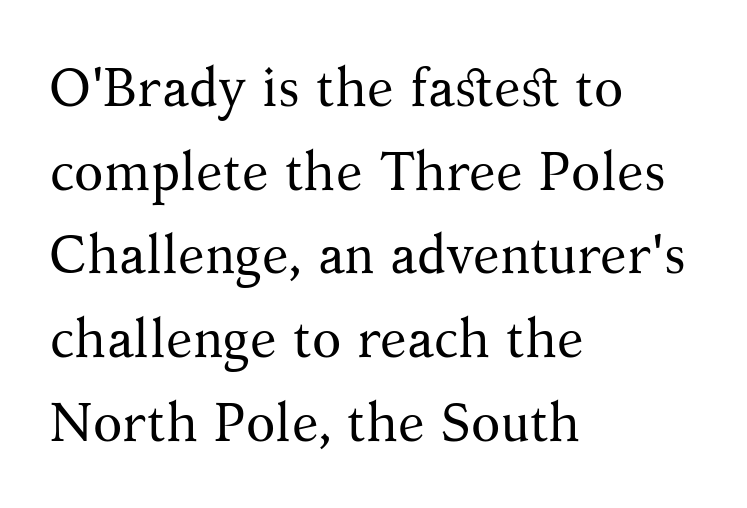
The image shows 54 px regular-weight serif type, upright; set left-aligned, normal line spacing (1.55x), normal letter spacing, not underlined; medium stroke contrast and a medium x-height.
